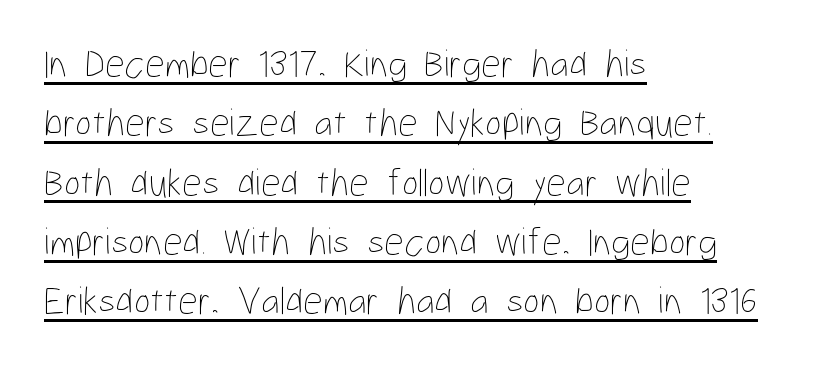
The image shows 39 px thin, condensed type, upright; set left-aligned, normal line spacing (1.52x), normal letter spacing, underlined; low stroke contrast and a medium x-height.
